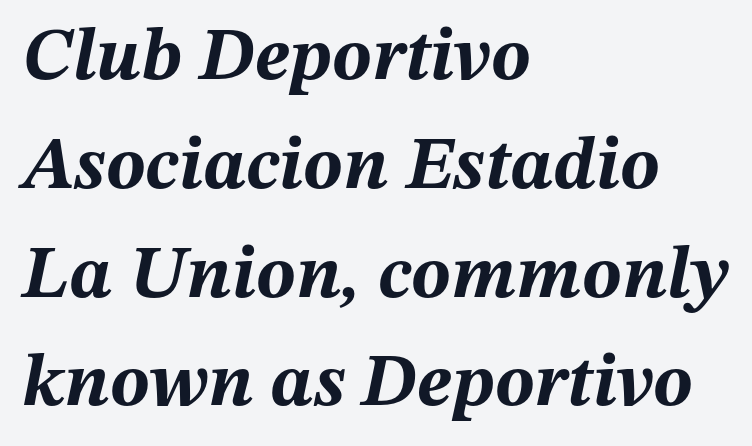
Q: Is the text bold? A: Yes.
Q: Is the text italic (slanted)? A: Yes, it leans right by about 12 degrees.
Q: Is the text underlined? A: No.
Q: How is the paragraph aligned? A: Left-aligned.
Q: Is the spacing between letters normal or unusually wide? A: Normal.
Q: Is the spacing between lines tight, normal or loose? A: Normal.
Q: Width (condensed, normal, or wide)? A: Normal.
Q: Stroke contrast? A: Medium.
Q: x-height? A: Medium.
Q: Monospaced? A: No.
